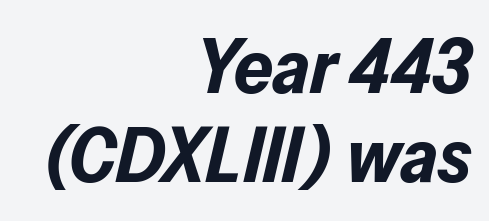
The image shows 77 px bold type, italic (leaning right); set right-aligned, line spacing 1.16x, normal letter spacing, not underlined; low stroke contrast and a medium x-height.
